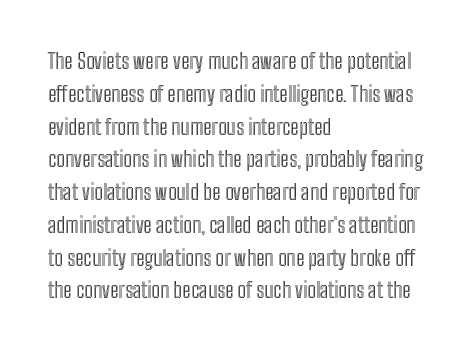
Whoever set this chose a conventional vertical rhythm. Quick note: not italic, upright. Only glyphs here, with clear space below each row. The horizontal fit of the characters is conventional and even. Notice how the passage keeps a crisp vertical edge on the left only.
